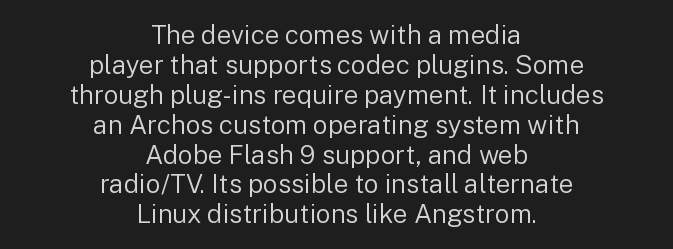
{"italic": "no", "bold": "no", "underline": "no", "align": "center", "line_spacing": "tight", "line_spacing_ratio": 1.15, "letter_spacing": "normal", "letter_spacing_em": 0.0, "glyph_px": 26}
